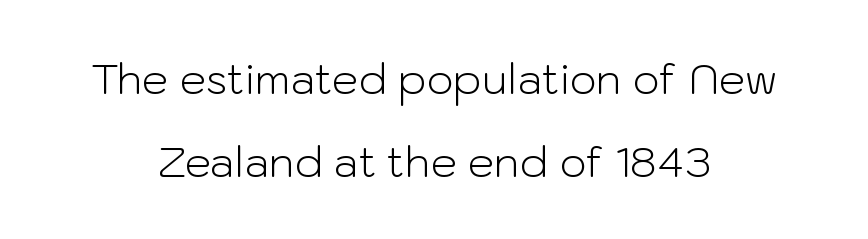
Check where the strokes stop: nothing finishes them off — pure sans. Quick note: not italic, upright. Letters rest on an invisible, unmarked baseline. These lines stack symmetrically, like a column narrowing and widening about its center. Is the type heavy? It reads as light-to-regular instead.
